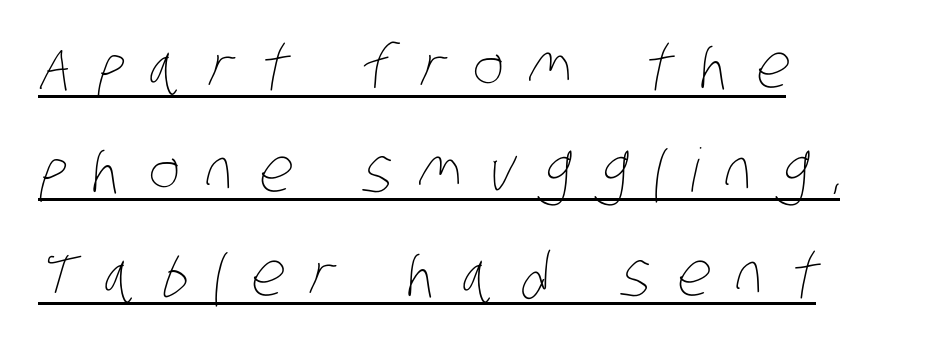
Emphasis is given by a line drawn under the lettering. Stroke thickness stays within the range of a standard reading face or lighter. The letters advance in unequal steps, a hallmark of proportional type. Reading down the block, your eye returns to a fixed left position each line. A typesetter would call this heavily tracked-out type.
